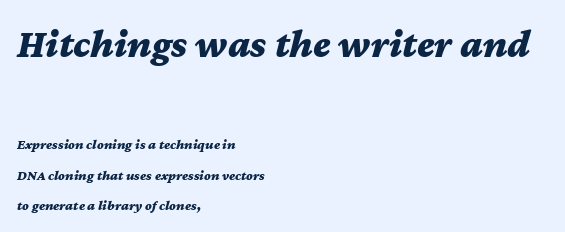
{"italic": "yes", "lean": "right", "slant_degrees": 12, "bold": "yes", "weight": "bold", "width": "wide", "stroke_contrast": "medium", "x_height": "medium", "monospaced": "no", "underline": "no", "align": "left", "line_spacing": "loose", "line_spacing_ratio": 2.16, "letter_spacing": "normal", "letter_spacing_em": 0.0, "larger_block": "first", "size_ratio": 2.86, "glyph_px": 40}
